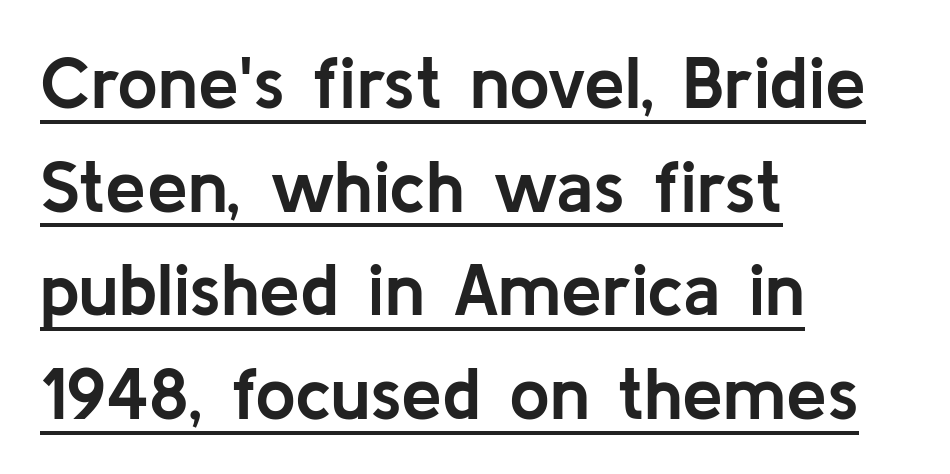
Q: Is the text bold? A: Yes.
Q: Is the text italic (slanted)? A: No, it is upright.
Q: Is the typeface a serif or a sans-serif typeface? A: Sans-serif.
Q: Is the text underlined? A: Yes.
Q: How is the paragraph aligned? A: Left-aligned.
Q: Is the spacing between letters normal or unusually wide? A: Normal.
Q: Is the spacing between lines tight, normal or loose? A: Normal.
Q: Width (condensed, normal, or wide)? A: Normal.
Q: Stroke contrast? A: Low.
Q: x-height? A: Medium.
Q: Monospaced? A: No.
